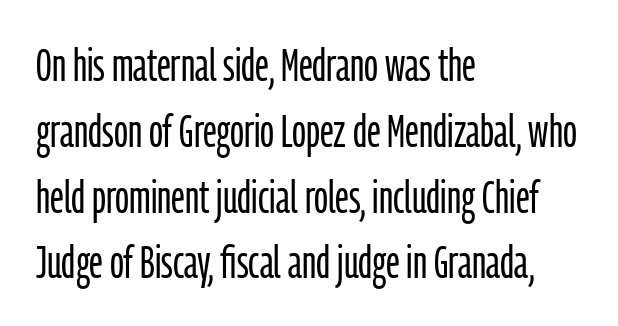
A student would call this left alignment; a typographer would say flush left, rag right. Rows of type keep a routine distance in the vertical direction. Lines of text with bare space underneath. Is this a heavy cut? Hardly; it is regular or lighter.
